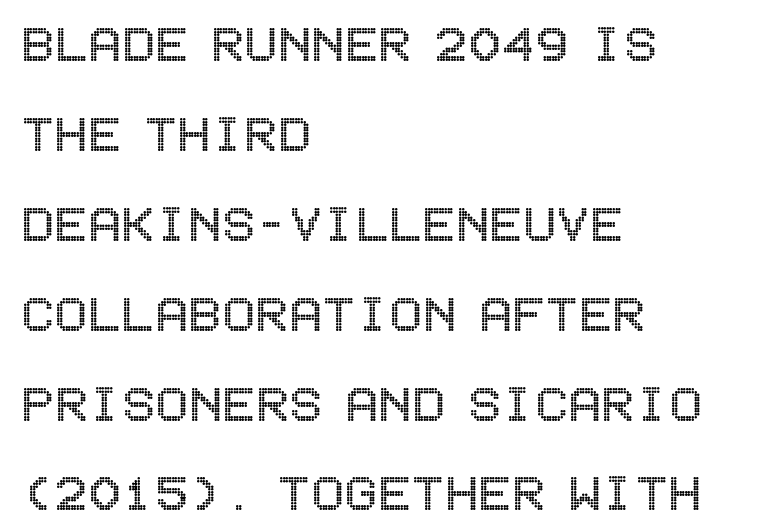
A bare baseline throughout the passage. If you measured baseline to baseline, you'd find a middling distance. The lettering holds an erect, upright posture throughout. Teacher's note: observe the even left margin — that is flush-left alignment.
